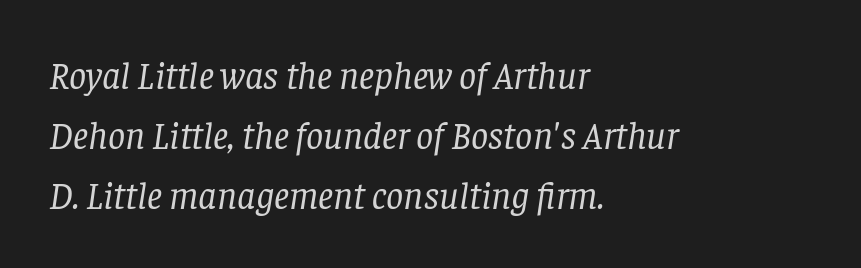
Q: Is the text bold? A: No.
Q: Is the text italic (slanted)? A: Yes, it leans right by about 8 degrees.
Q: Is the typeface a serif or a sans-serif typeface? A: Serif.
Q: Is the text underlined? A: No.
Q: How is the paragraph aligned? A: Left-aligned.
Q: Is the spacing between letters normal or unusually wide? A: Normal.
Q: Is the spacing between lines tight, normal or loose? A: Normal.
Q: Width (condensed, normal, or wide)? A: Normal.
Q: Stroke contrast? A: Low.
Q: x-height? A: Large.
Q: Monospaced? A: No.
